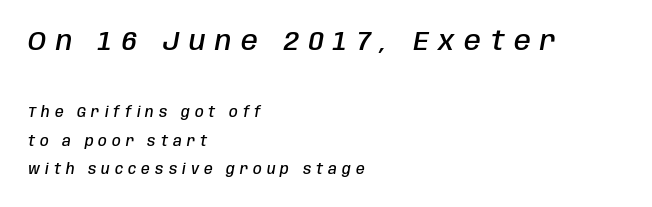
The image shows 27 px text type, italic (leaning right); set left-aligned, loose line spacing (2.05x), unusually wide letter spacing (+0.36 em), not underlined; the first (top) block is 1.93x larger.
